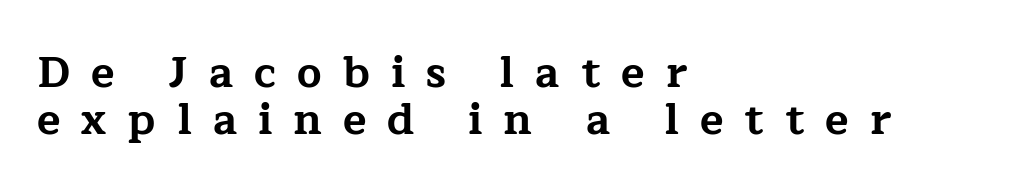
The image shows 43 px bold, wide serif type, upright; set left-aligned, tight line spacing (1.09x), unusually wide letter spacing (+0.49 em), not underlined; low stroke contrast and a medium x-height.
